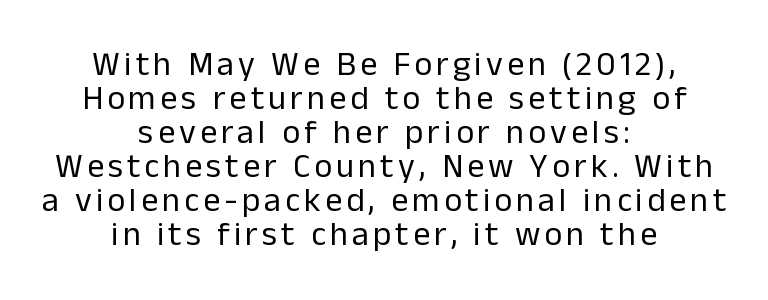
Q: Is the text bold? A: No.
Q: Is the text italic (slanted)? A: No, it is upright.
Q: Is the typeface a serif or a sans-serif typeface? A: Sans-serif.
Q: Is the text underlined? A: No.
Q: How is the paragraph aligned? A: Centered.
Q: Is the spacing between lines tight, normal or loose? A: Tight.
Q: Width (condensed, normal, or wide)? A: Normal.
Q: Stroke contrast? A: Low.
Q: x-height? A: Medium.
Q: Monospaced? A: No.
